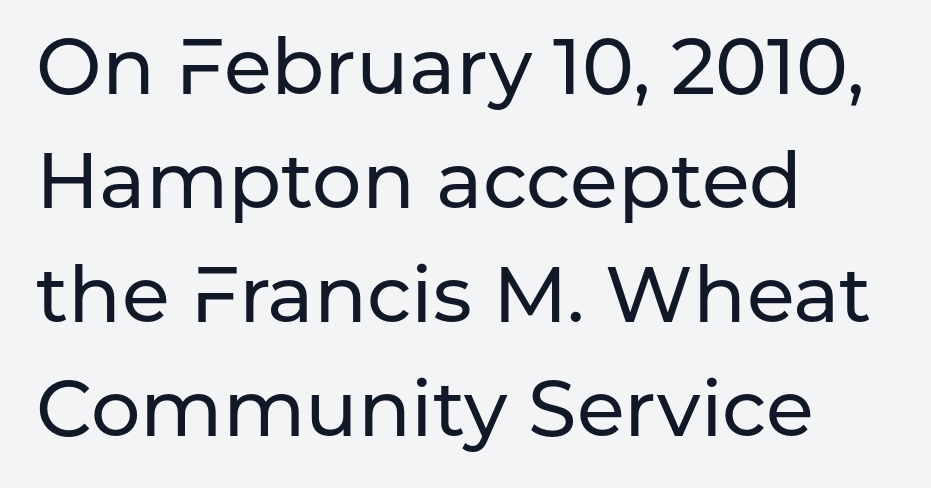
The image shows 78 px sans-serif type, upright; set left-aligned, normal line spacing (1.46x), normal letter spacing, not underlined; low stroke contrast and a medium x-height.
